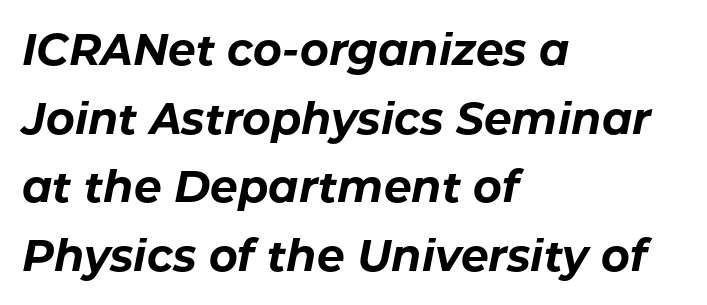
The image shows 44 px bold type, italic (leaning right); set left-aligned, normal line spacing (1.56x), normal letter spacing, not underlined; low stroke contrast and a medium x-height.
